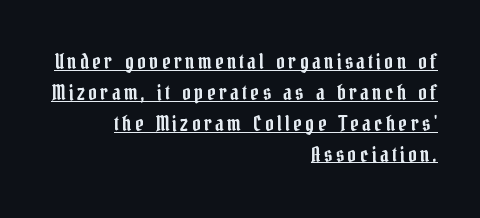
Every word sits above its own underline. Casual observation: everything's shoved over to the right. A typesetter would mark this as roman, not italic. Interline gaps are of average width in this sample.
